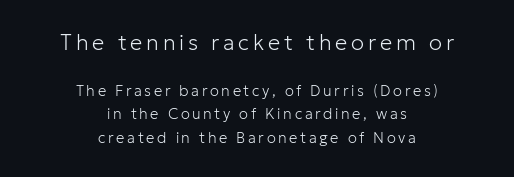
Bigger letters appear in the top chunk; the bottom chunk is reduced. Words float on clear page, feet unadorned. In CSS terms this would be text-align: center. This block has exactly the height ordinary leading produces. Counters stay open thanks to moderate or lighter strokes.
